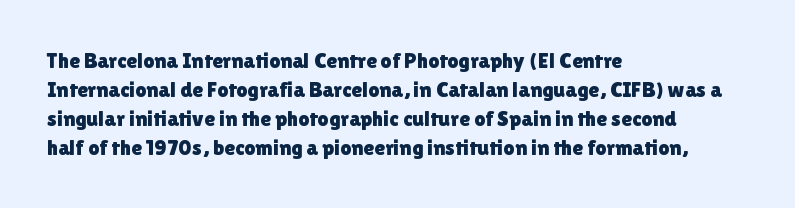
Q: Is the text italic (slanted)? A: No, it is upright.
Q: Is the text underlined? A: No.
Q: How is the paragraph aligned? A: Left-aligned.
Q: Is the spacing between letters normal or unusually wide? A: Normal.
Q: Is the spacing between lines tight, normal or loose? A: Normal.
